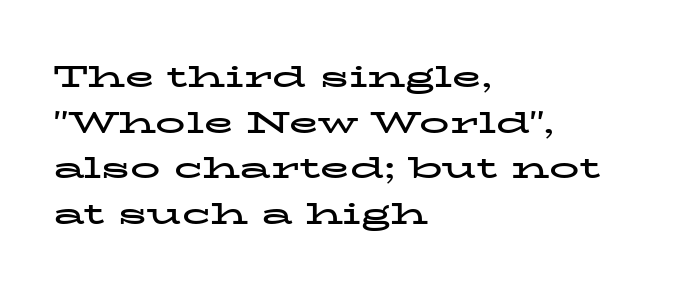
The specimen reads as upright at a glance. A dark, heavy texture on the line: the type is bold. Reading down the column, the eye jumps a familiar distance to each next line. In terms of letterform style, serifs are clearly present. The gaps between neighbouring characters are ordinary and unremarkable.
